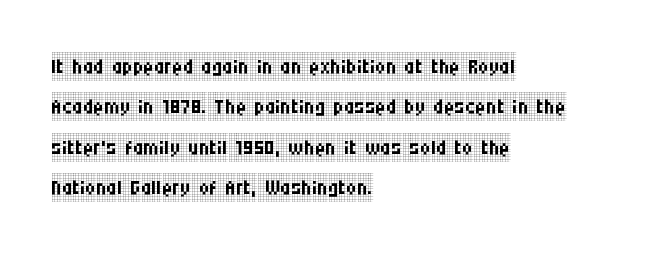
{"serif": "yes", "italic": "no", "bold": "no", "weight": "regular", "width": "condensed", "stroke_contrast": "low", "x_height": "large", "monospaced": "no", "underline": "no", "align": "left", "line_spacing": "normal", "line_spacing_ratio": 1.39, "letter_spacing": "normal", "letter_spacing_em": 0.0, "glyph_px": 29}
